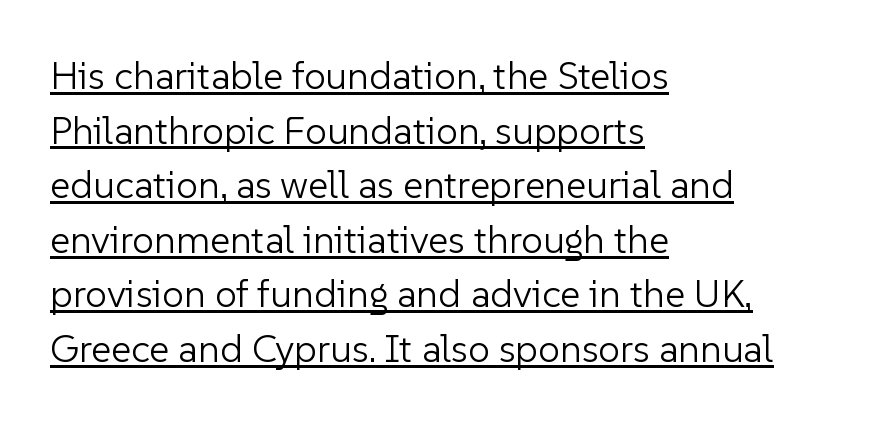
The image shows 39 px light sans-serif type, upright; set left-aligned, normal line spacing (1.4x), normal letter spacing, underlined; low stroke contrast and a medium x-height.
